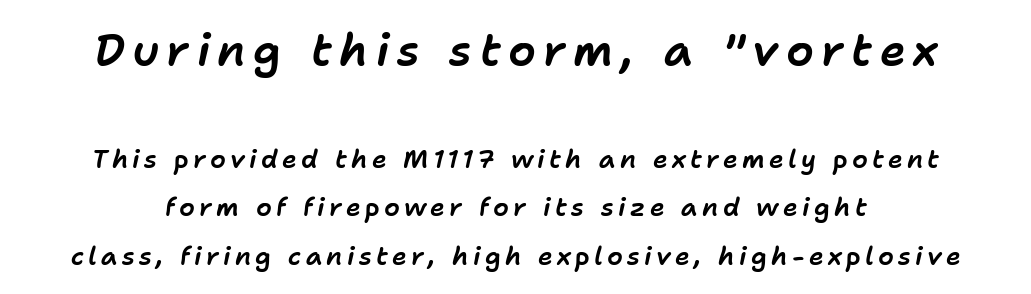
The image shows 44 px text type, italic (leaning right); set loose line spacing (1.94x), not underlined; the first (top) block is 1.76x larger; low stroke contrast and a medium x-height.
